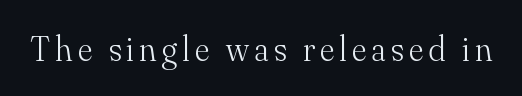
{"serif": "yes", "italic": "no", "bold": "no", "weight": "light", "width": "normal", "stroke_contrast": "medium", "x_height": "small", "monospaced": "no", "underline": "no", "glyph_px": 35}
